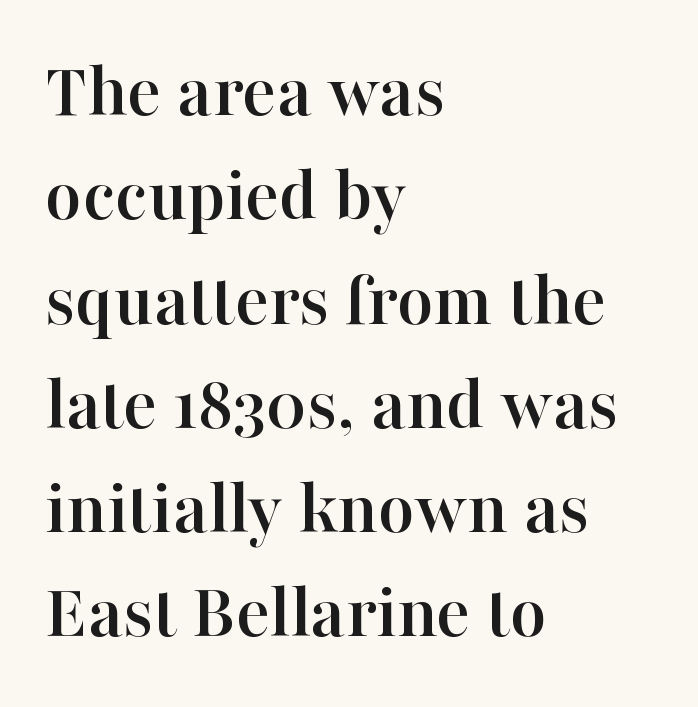
The image shows 79 px serif type, upright; set left-aligned, normal line spacing (1.32x), normal letter spacing, not underlined; high stroke contrast and a medium x-height.
